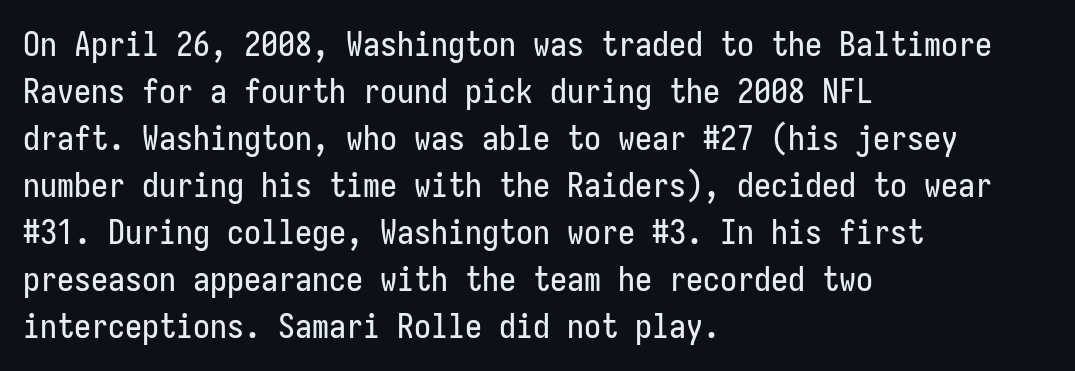
The image shows 34 px condensed sans-serif type, upright; set left-aligned, normal line spacing (1.38x), normal letter spacing, not underlined; low stroke contrast and a medium x-height.
